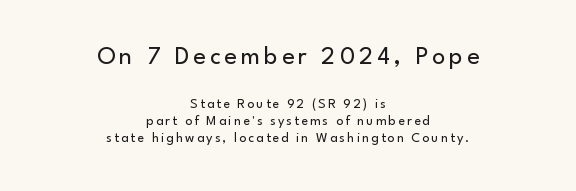
The letters look calm and open, with moderate or lighter stems. The paragraph shown floats in the horizontal middle. This is roman type, the default non-slanted kind. The designer gave the opening block more size than the closing block. The specimen omits any rule beneath the text block's lines.
